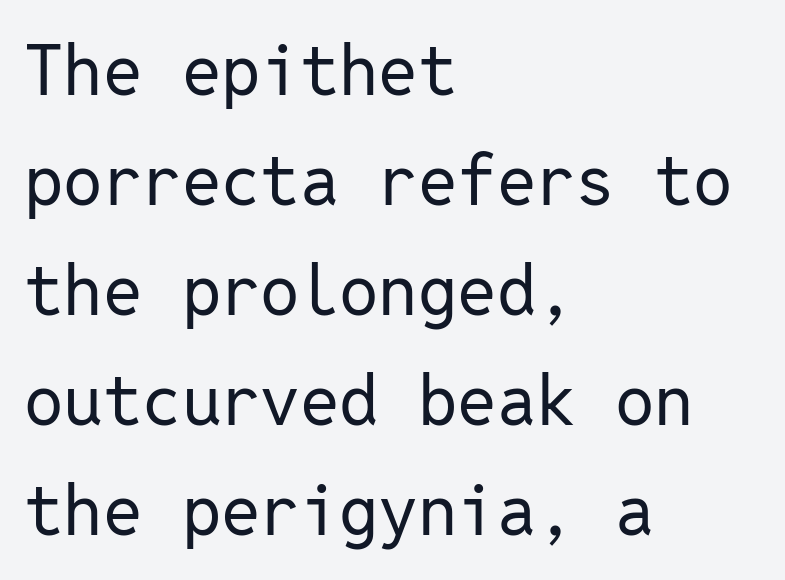
The tracking reads as untouched default to a designer's eye. The glyphs are unaccompanied by any horizontal stroke below them. Every stem runs plumb, perpendicular to the baseline. The designer left line spacing at the default. Monospaced: the letters line up in strict vertical columns. If you drew a ruler down the left edge, every line would touch it.
